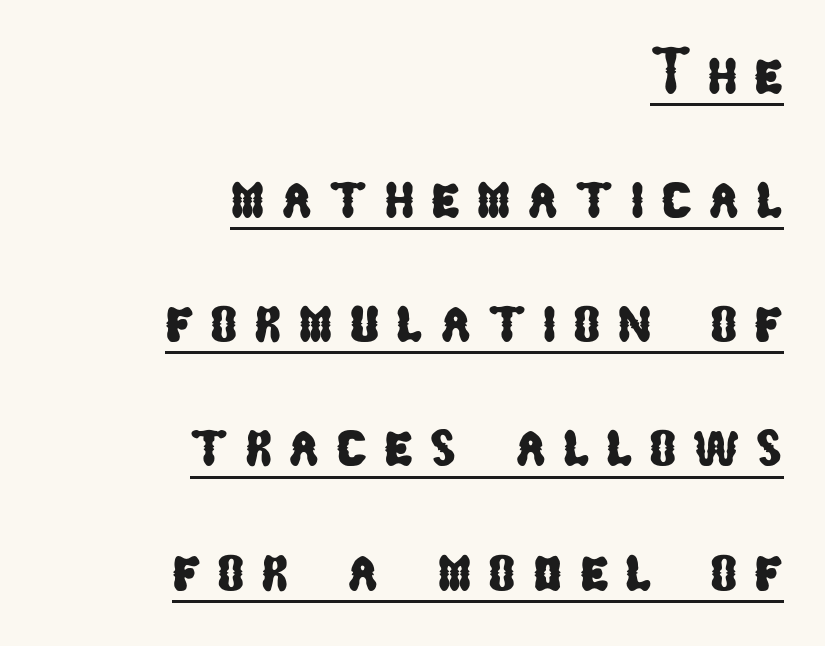
Serif or sans? Sans — the stroke terminals are bare. Widely set lines give the paragraph a tall, airy silhouette. There is plenty of visible air inserted between adjacent glyphs. What decoration does the sample have? An underline. Varying glyph widths throughout — classic text-font behaviour.
